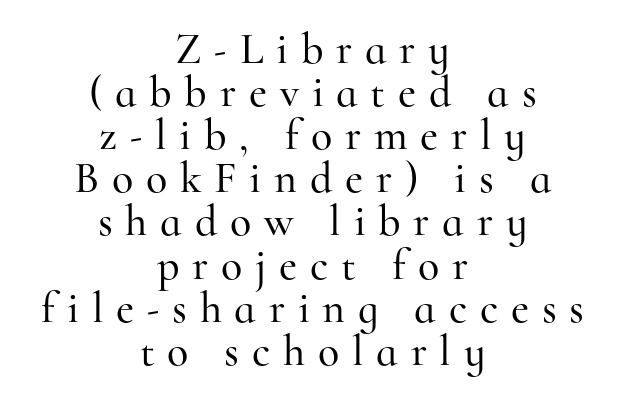
Character widths vary here, with narrow letters taking less room than wide ones. These lines huddle together more closely than default settings would place them. The rendering shows small feet on the letterforms — a serif design. The specimen omits any rule beneath the text block's lines.
